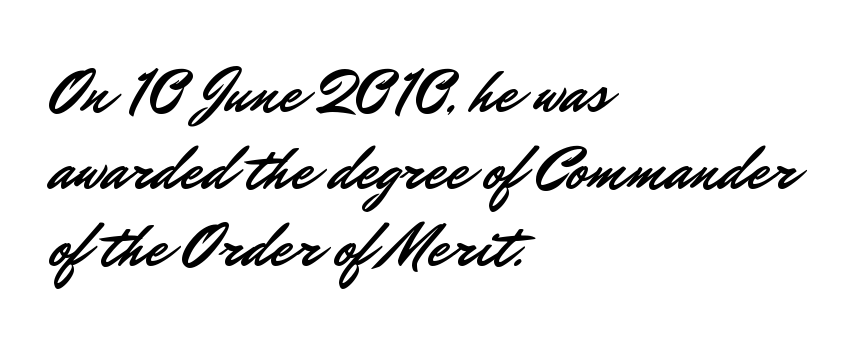
Teacher's note: observe the even left margin — that is flush-left alignment. The type family on display is of the sans-serif kind. The strip under each line holds only bare page. Observe the ordinary spacing: letters are neighbours, not strangers. A typesetter would call this proportional, since set widths differ per character.
